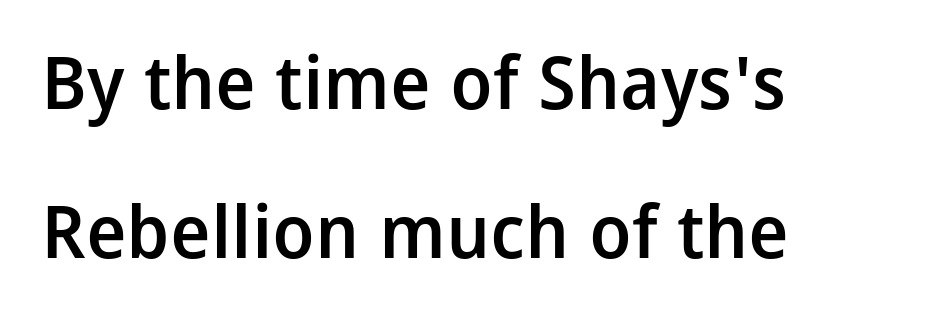
Examine the stroke ends and you'll find no serifs. A typesetter would call this proportional, since set widths differ per character. Does the leading feel generous? Absolutely, it's lavish. What stands out about the letter spacing? Nothing — it is the standard amount. Stroke thickness is moderately raised; the sample reads as semibold.
